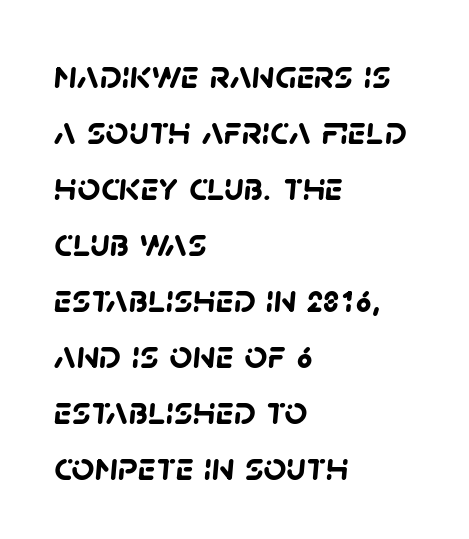
Examine the stroke ends and you'll find no serifs. The glyphs are unaccompanied by any horizontal stroke below them. A typesetter would call this proportional, since set widths differ per character. Each glyph is drawn with heavy, bold strokes. In terms of leading, this rendering sits right in the middle.
